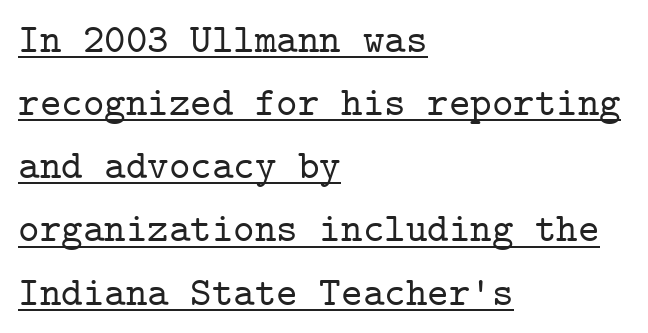
The image shows 41 px serif type, upright, monospaced; set left-aligned, normal line spacing (1.54x), normal letter spacing, underlined; low stroke contrast and a medium x-height.
